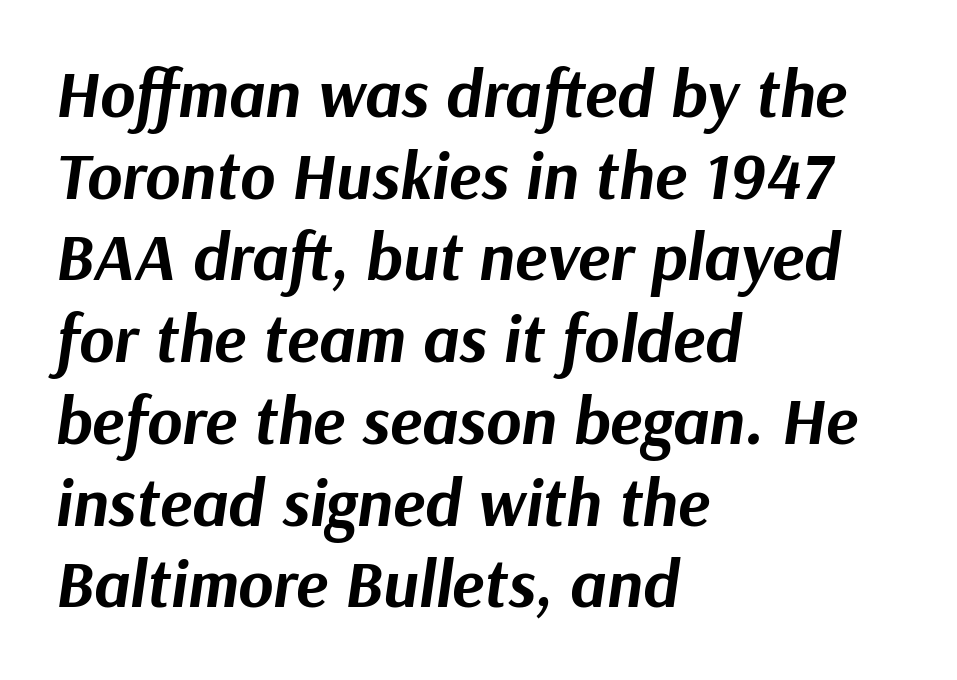
Q: Is the text bold? A: Yes.
Q: Is the text italic (slanted)? A: Yes, it leans right by about 9 degrees.
Q: Is the text underlined? A: No.
Q: How is the paragraph aligned? A: Left-aligned.
Q: Is the spacing between letters normal or unusually wide? A: Normal.
Q: Width (condensed, normal, or wide)? A: Normal.
Q: Stroke contrast? A: Medium.
Q: x-height? A: Medium.
Q: Monospaced? A: No.
